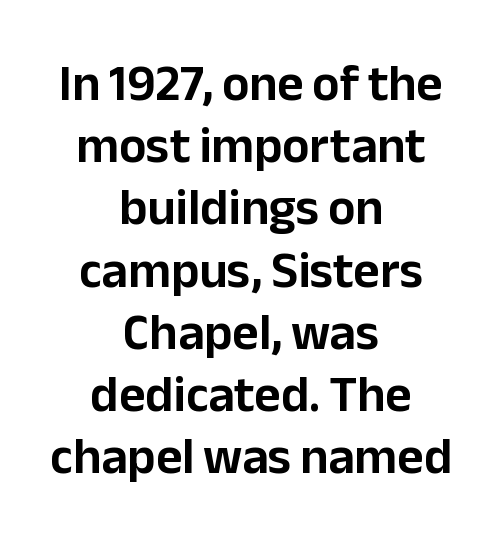
Italic? Not at all — the glyphs are vertical. Serif or sans? Sans — the stroke terminals are bare. Nothing unusual about the tracking: characters are spaced as the font intends. Think of a printed novel: that variable character pitch is what you see here.
